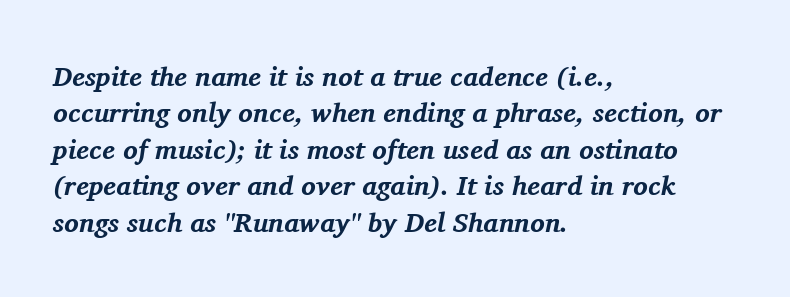
{"italic": "yes", "lean": "right", "slant_degrees": 11, "bold": "yes", "underline": "no", "align": "left", "line_spacing": "normal", "line_spacing_ratio": 1.35, "letter_spacing": "normal", "letter_spacing_em": 0.0, "glyph_px": 27}
